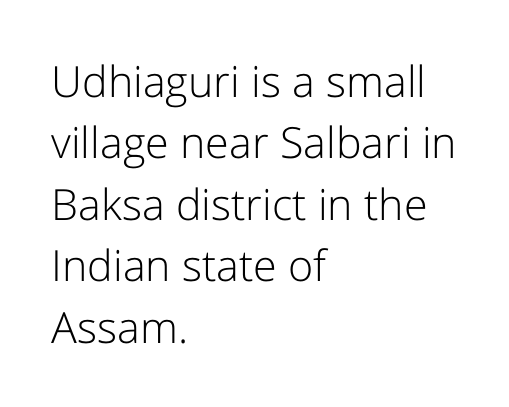
The passage shown is typeset with a sans-serif family. Students, note that the glyphs here touch the page at normal intervals. A normal amount of white space separates one row of letters from the next. Weight class: somewhere from thin through regular. Descenders hang freely into open space. Proportional: the letters do not fall into vertical columns.
